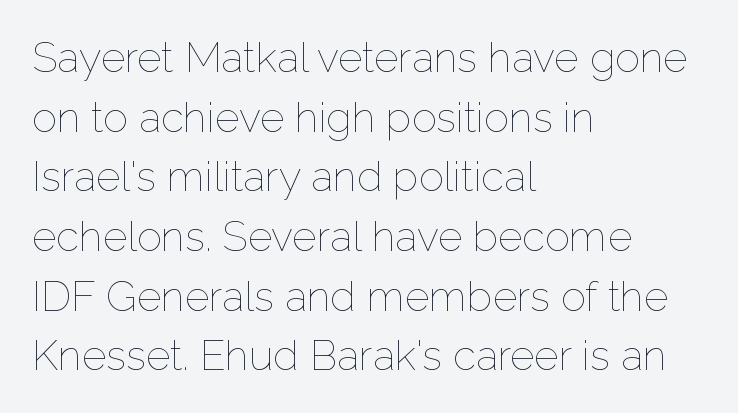
Q: Is the text bold? A: No.
Q: Is the text italic (slanted)? A: No, it is upright.
Q: Is the text underlined? A: No.
Q: How is the paragraph aligned? A: Left-aligned.
Q: Is the spacing between letters normal or unusually wide? A: Normal.
Q: Is the spacing between lines tight, normal or loose? A: Normal.
Q: Width (condensed, normal, or wide)? A: Normal.
Q: Stroke contrast? A: Low.
Q: x-height? A: Medium.
Q: Monospaced? A: No.
